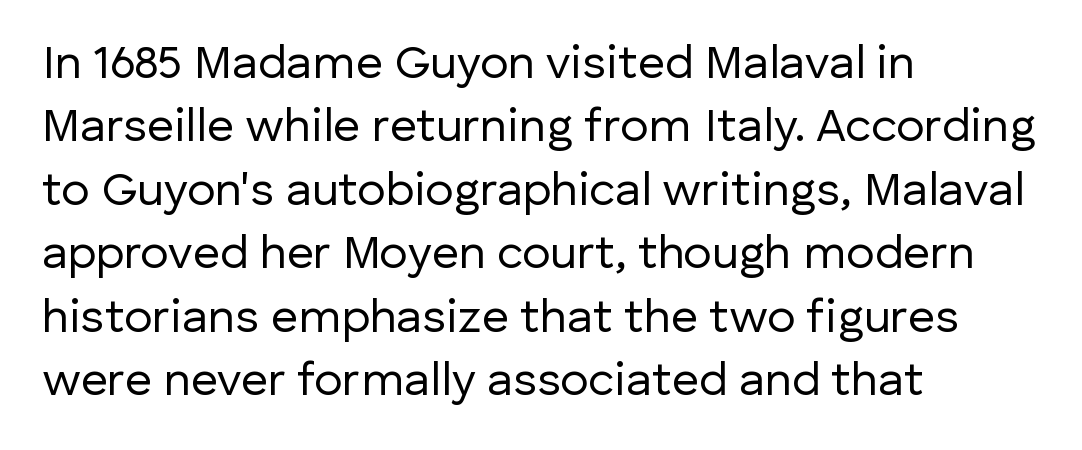
{"serif": "no", "italic": "no", "bold": "no", "weight": "regular", "width": "normal", "stroke_contrast": "low", "x_height": "medium", "monospaced": "no", "underline": "no", "align": "left", "line_spacing": "normal", "line_spacing_ratio": 1.35, "letter_spacing": "normal", "letter_spacing_em": 0.0, "glyph_px": 47}
